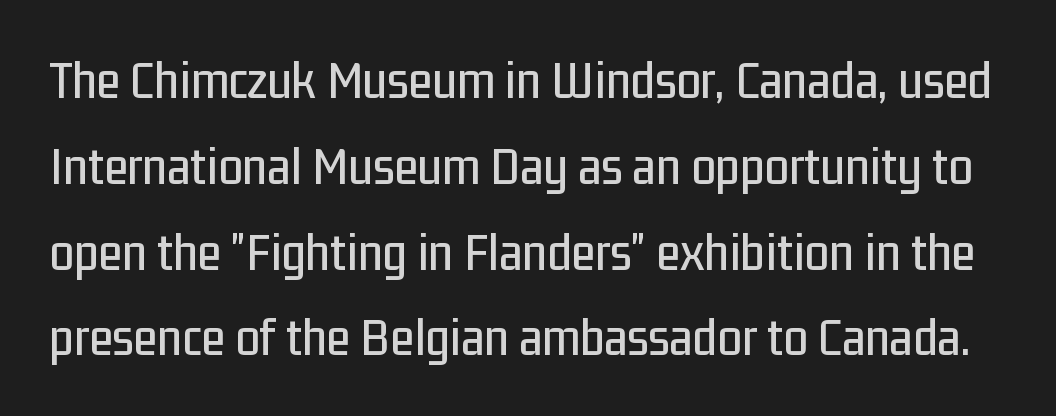
Whoever set this chose a conventional vertical rhythm. A clean baseline with only descenders dipping below it. It's the straight-up-and-down kind of type. Each letter's strokes conclude bluntly, with no projecting serifs.
